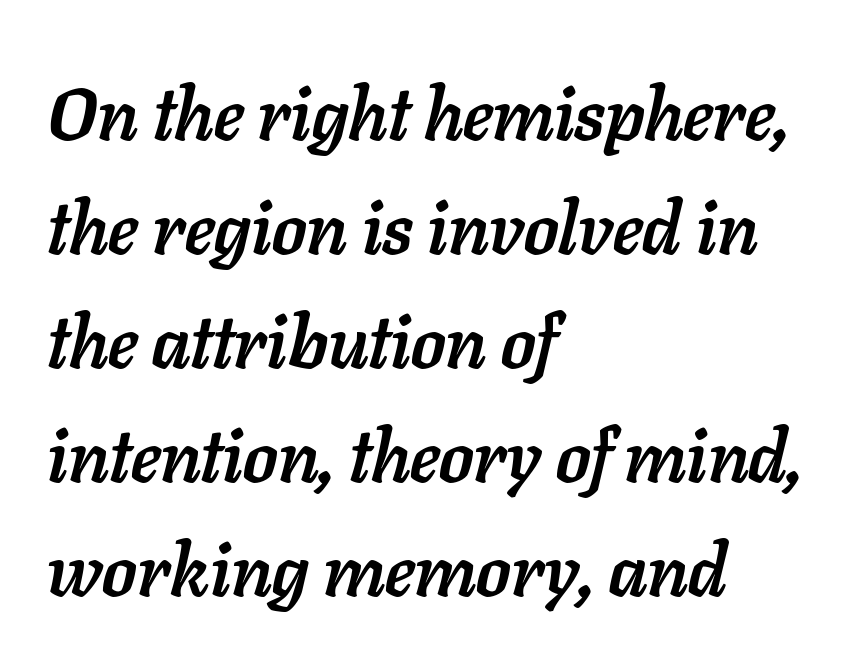
Compared with ordinary roman type, these characters are visibly tilted. These lines are set flush left with a ragged right edge. Lines of text with bare space underneath. The passage shown has conventional tracking throughout. The passage shown is emphatically bold. Each new line begins a customary step beneath the previous one.
